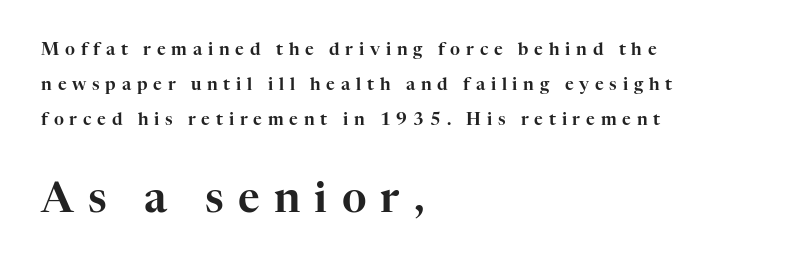
Each letter keeps its own natural width here, so spacing adapts to shape. A typesetter would mark this as roman, not italic. A typesetter would label this face a serif. The rag falls on the right side of this text block. Unmarked baselines from the first word to the last.
